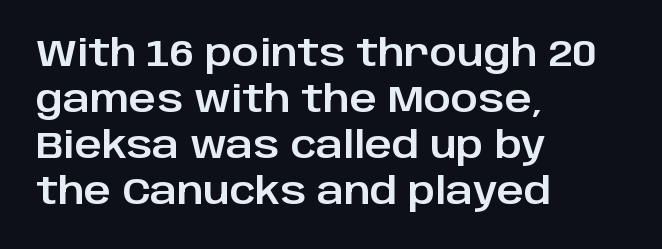
{"serif": "no", "italic": "no", "width": "normal", "stroke_contrast": "low", "x_height": "large", "monospaced": "no", "underline": "no", "align": "left", "line_spacing_ratio": 1.24, "letter_spacing": "normal", "letter_spacing_em": 0.0, "glyph_px": 37}
